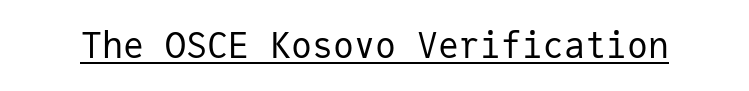
The image shows 35 px regular-weight sans-serif type, upright, monospaced; set normal letter spacing, underlined; low stroke contrast and a medium x-height.
